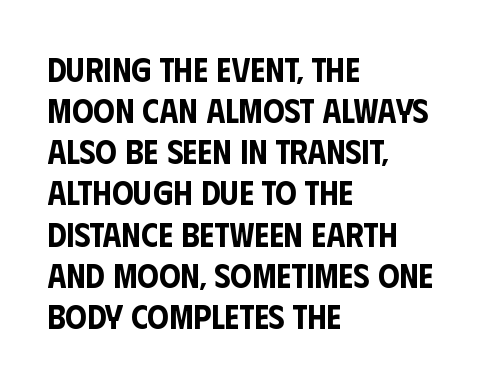
If you drew a ruler down the left edge, every line would touch it. Italic? Not at all — the glyphs are vertical. Note the varied advance widths — an 'i' is clearly narrower than an 'm'. The designer went with a sans here, leaving each stem footless. Short note: letters normally spaced.
